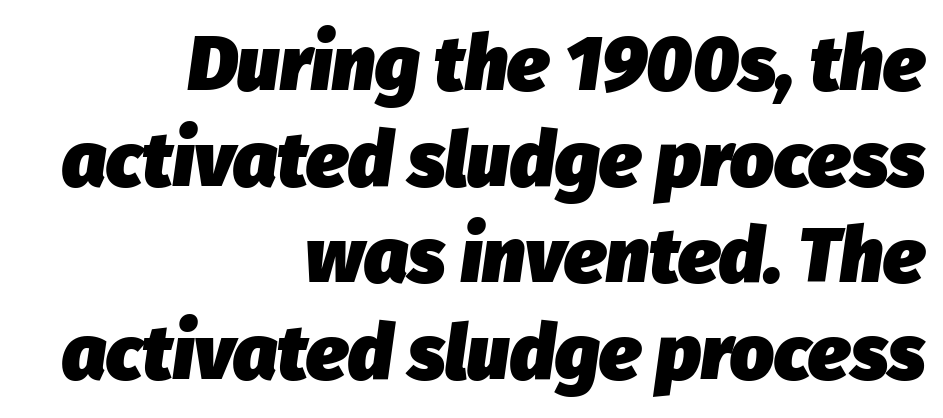
The image shows 77 px heavy type, italic (leaning right); set right-aligned, normal line spacing (1.25x), normal letter spacing, not underlined; low stroke contrast and a medium x-height.
